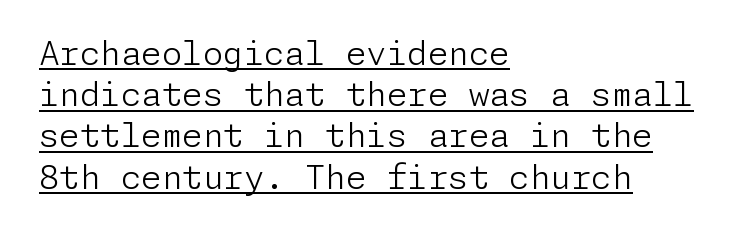
{"serif": "no", "italic": "no", "bold": "no", "weight": "light", "width": "normal", "stroke_contrast": "low", "x_height": "medium", "underline": "yes", "align": "left", "line_spacing": "normal", "line_spacing_ratio": 1.25, "letter_spacing": "normal", "letter_spacing_em": 0.0, "glyph_px": 33}
